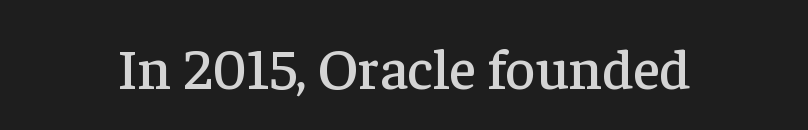
Q: Is the text italic (slanted)? A: No, it is upright.
Q: Is the typeface a serif or a sans-serif typeface? A: Serif.
Q: Is the text underlined? A: No.
Q: Is the spacing between letters normal or unusually wide? A: Normal.
Q: Width (condensed, normal, or wide)? A: Normal.
Q: Stroke contrast? A: Low.
Q: x-height? A: Medium.
Q: Monospaced? A: No.
